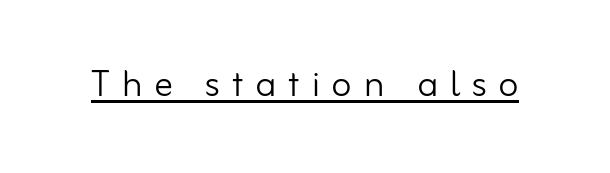
{"serif": "no", "italic": "no", "bold": "no", "weight": "light", "width": "normal", "stroke_contrast": "low", "x_height": "small", "monospaced": "no", "underline": "yes", "letter_spacing": "wide", "letter_spacing_em": 0.25, "glyph_px": 47}
